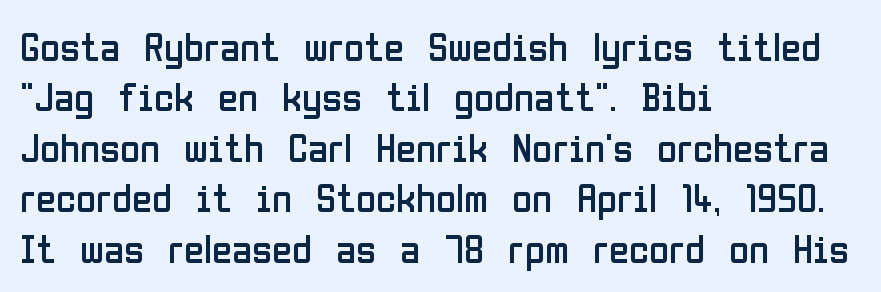
{"serif": "no", "italic": "no", "bold": "no", "weight": "regular", "width": "condensed", "stroke_contrast": "low", "x_height": "medium", "monospaced": "no", "underline": "no", "align": "left", "line_spacing_ratio": 1.23, "letter_spacing": "normal", "letter_spacing_em": 0.0, "glyph_px": 41}
